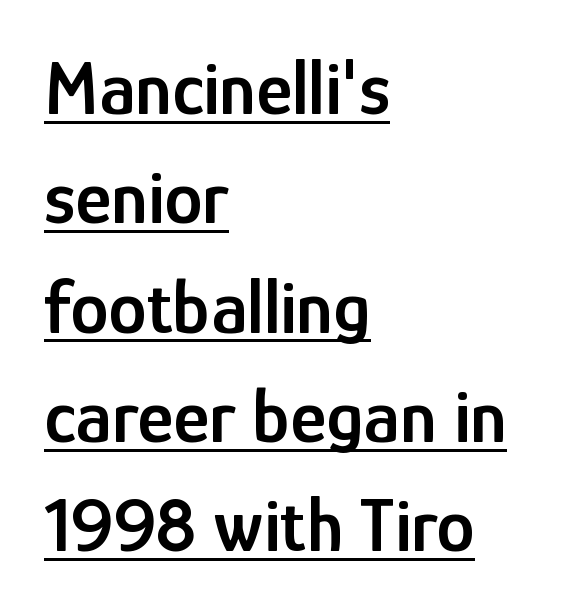
This sample has the flowing, uneven cadence of proportional lettering. Vertical strokes here are truly vertical. This sample uses a sans-serif face. Heft: intermediate — a semibold.
